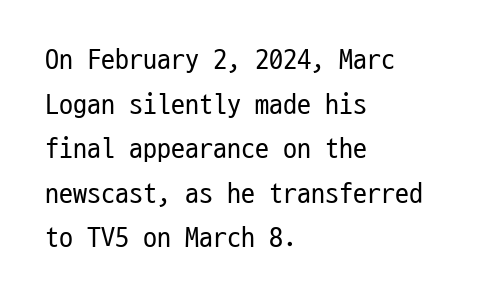
The image shows 28 px regular-weight, condensed sans-serif type, upright, monospaced; set left-aligned, normal line spacing (1.59x), normal letter spacing, not underlined; low stroke contrast and a medium x-height.
